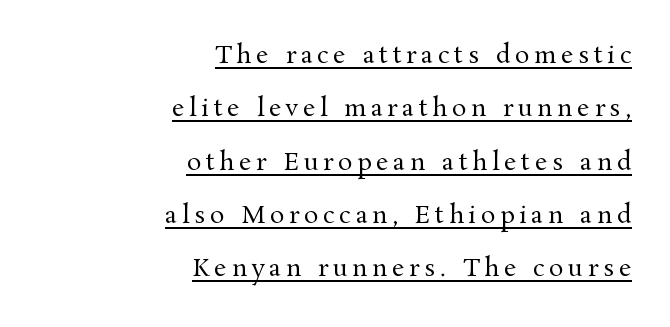
{"italic": "no", "bold": "no", "underline": "yes", "align": "right", "line_spacing": "loose", "line_spacing_ratio": 2.22, "letter_spacing": "wide", "letter_spacing_em": 0.2, "glyph_px": 24}
